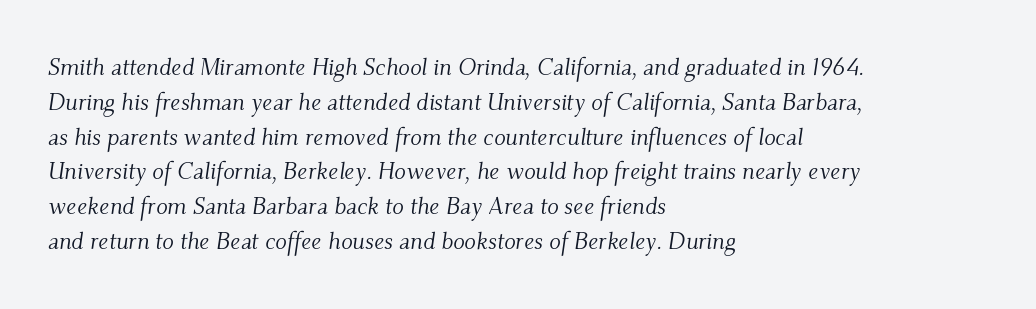
Q: Is the text bold? A: No.
Q: Is the text italic (slanted)? A: Yes, it leans right by about 9 degrees.
Q: Is the text underlined? A: No.
Q: How is the paragraph aligned? A: Left-aligned.
Q: Is the spacing between letters normal or unusually wide? A: Normal.
Q: Is the spacing between lines tight, normal or loose? A: Normal.
